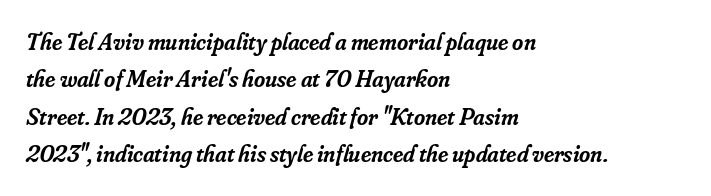
Compared with typical body copy, the letter spacing here is the same. Check under the words: just untouched page. Normally led — the rows are evenly, conventionally spaced. Tall strokes in this sample are angled rather than plumb.
